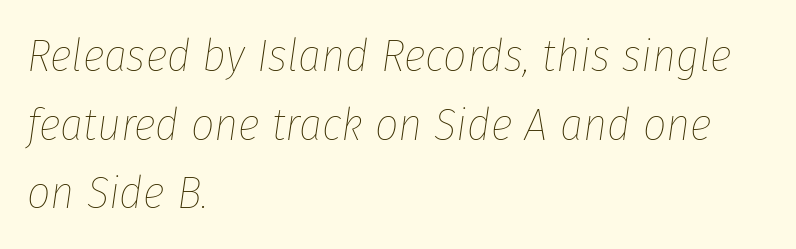
{"italic": "yes", "lean": "right", "slant_degrees": 8, "bold": "no", "weight": "thin", "width": "condensed", "stroke_contrast": "low", "x_height": "medium", "monospaced": "no", "underline": "no", "align": "left", "line_spacing": "normal", "line_spacing_ratio": 1.49, "letter_spacing": "normal", "letter_spacing_em": 0.0, "glyph_px": 46}
